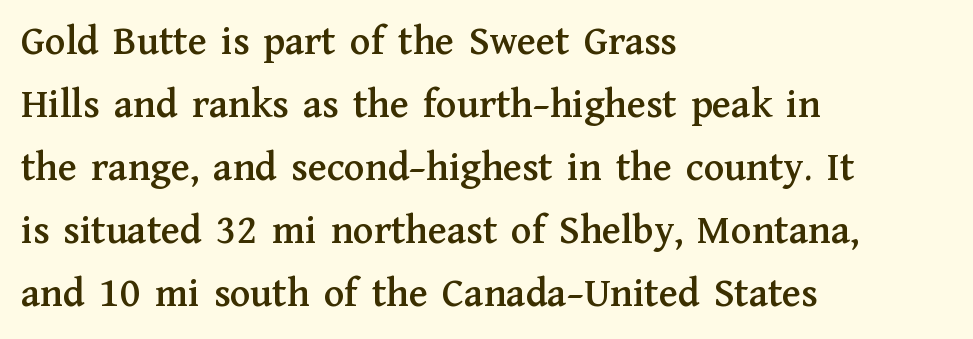
The image shows 42 px serif type, upright; set left-aligned, normal line spacing (1.5x), normal letter spacing, not underlined; medium stroke contrast and a medium x-height.
